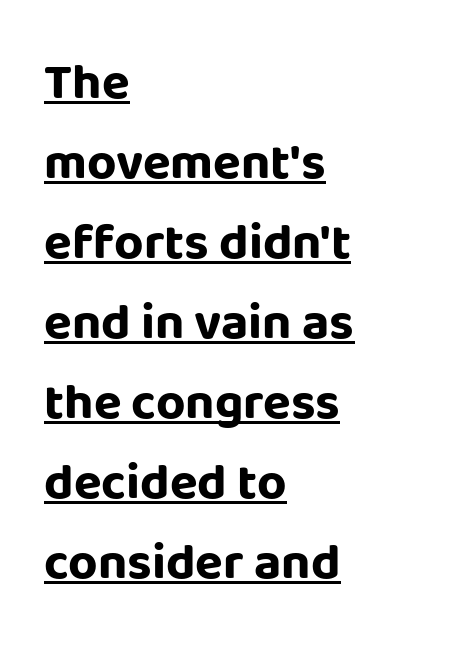
{"serif": "no", "italic": "no", "bold": "yes", "weight": "bold", "width": "normal", "stroke_contrast": "low", "x_height": "large", "monospaced": "no", "underline": "yes", "align": "left", "line_spacing": "normal", "line_spacing_ratio": 1.57, "letter_spacing": "normal", "letter_spacing_em": 0.0, "glyph_px": 51}
